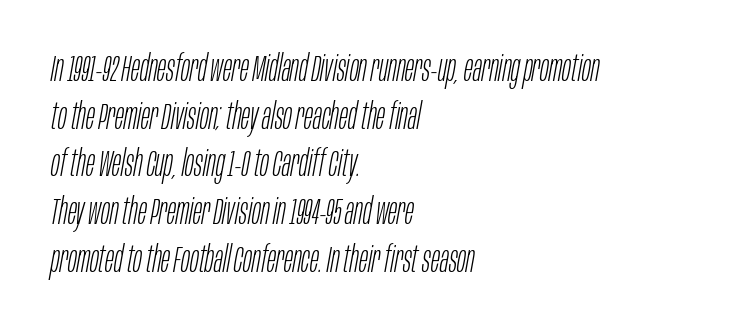
{"italic": "yes", "lean": "right", "slant_degrees": 10, "bold": "no", "weight": "light", "width": "condensed", "stroke_contrast": "low", "x_height": "large", "monospaced": "no", "underline": "no", "align": "left", "line_spacing": "normal", "line_spacing_ratio": 1.29, "letter_spacing": "normal", "letter_spacing_em": 0.0, "glyph_px": 37}
